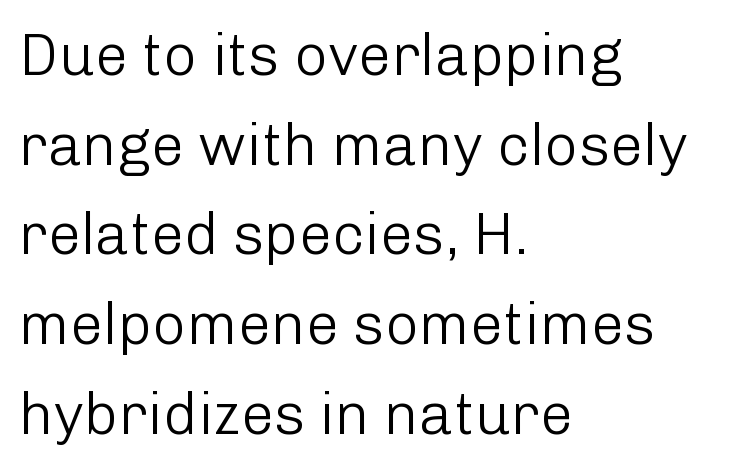
The image shows 59 px light sans-serif type, upright; set left-aligned, normal line spacing (1.52x), normal letter spacing, not underlined; low stroke contrast and a medium x-height.
